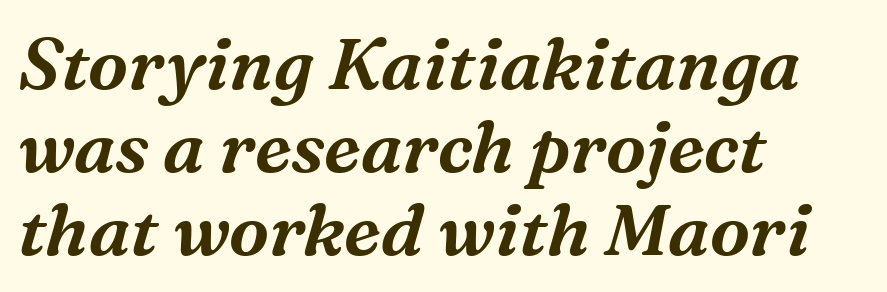
{"serif": "yes", "italic": "yes", "lean": "right", "slant_degrees": 16, "width": "normal", "stroke_contrast": "medium", "x_height": "medium", "monospaced": "no", "underline": "no", "align": "left", "line_spacing": "tight", "line_spacing_ratio": 1.15, "letter_spacing": "normal", "letter_spacing_em": 0.0, "glyph_px": 72}
